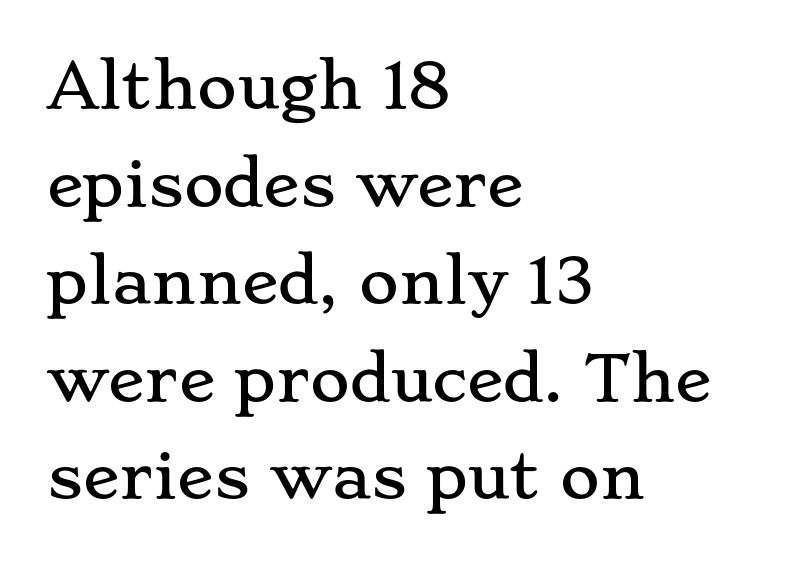
Beneath every word, the page is bare. One glance says typical: line gaps are just what's usual. Note: serifs present on the glyphs. Honestly, the letter spacing is just normal — you wouldn't notice it. Varying glyph widths throughout — classic text-font behaviour.
